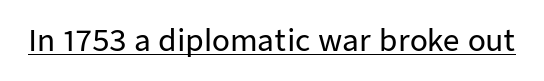
{"serif": "no", "italic": "no", "width": "normal", "stroke_contrast": "low", "x_height": "medium", "monospaced": "no", "underline": "yes", "letter_spacing": "normal", "letter_spacing_em": 0.0, "glyph_px": 29}
